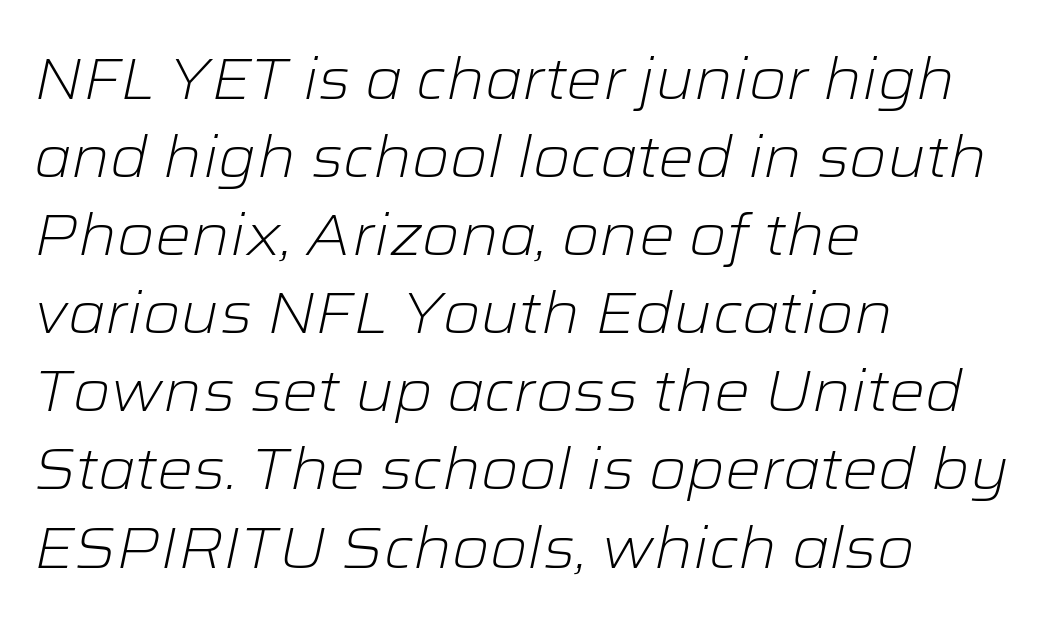
{"italic": "yes", "lean": "right", "slant_degrees": 12, "bold": "no", "weight": "light", "width": "wide", "stroke_contrast": "low", "x_height": "medium", "monospaced": "no", "underline": "no", "align": "left", "line_spacing": "normal", "line_spacing_ratio": 1.37, "letter_spacing": "normal", "letter_spacing_em": 0.0, "glyph_px": 57}
